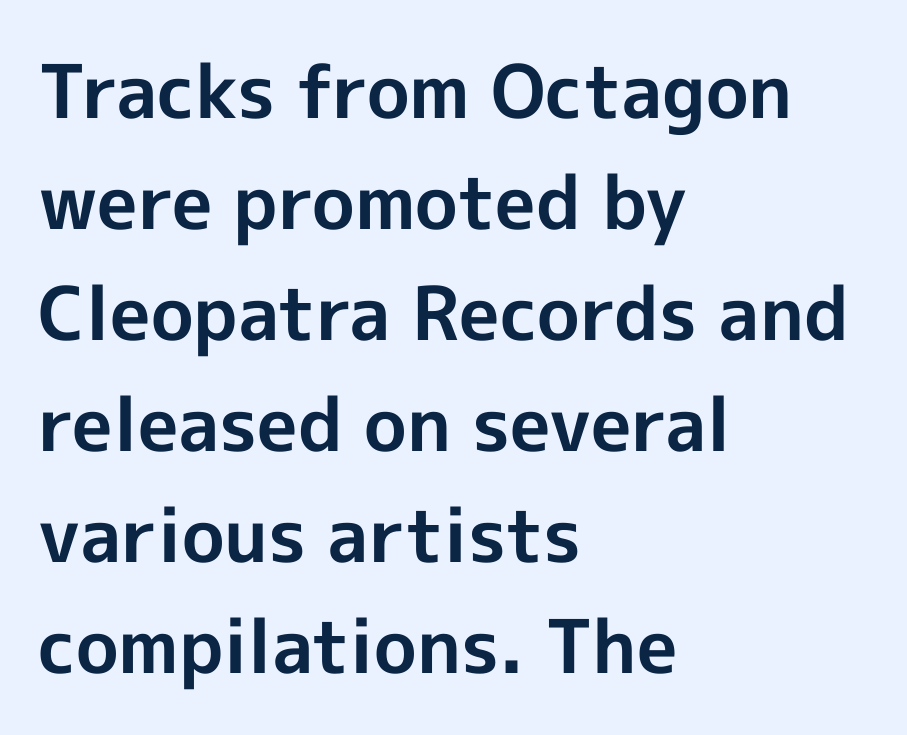
You can tell it's not italic because the verticals are truly vertical. Has an underline been added? It has not. You can tell from the bare stems that sans-serif type was used. Notice how descenders clear the ascenders below comfortably — that's standard leading. Each letter keeps its own natural width here, so spacing adapts to shape.
